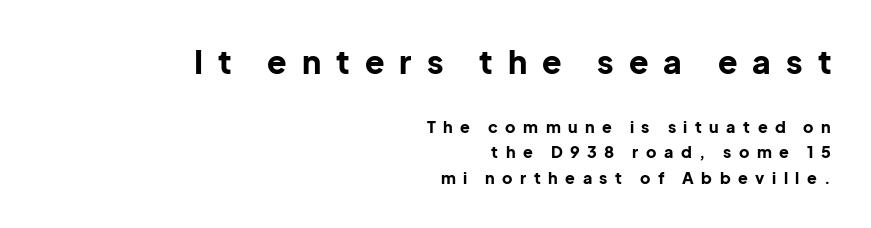
Rule under the text: the space is simply empty. You could not count columns in this text — the font is proportionally spaced. Interline gaps are of average width in this sample. Classification — sans serif. In CSS terms this would be text-align: right. Summary of weight: heavy, a full bold.
